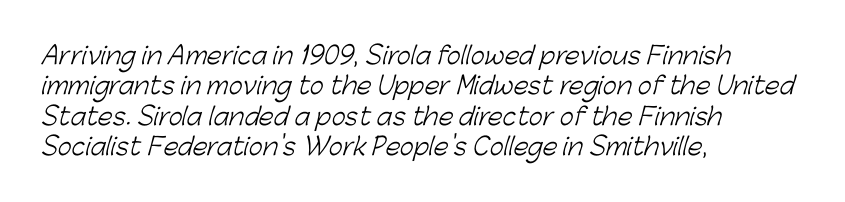
{"bold": "no", "underline": "no", "align": "left", "line_spacing": "normal", "line_spacing_ratio": 1.27, "letter_spacing": "normal", "letter_spacing_em": 0.0, "glyph_px": 24}
